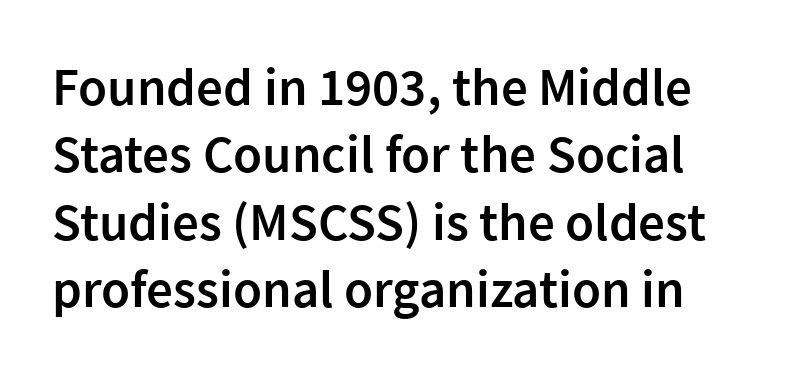
The image shows 53 px semibold sans-serif type, upright; set normal line spacing (1.27x), normal letter spacing, not underlined; low stroke contrast and a medium x-height.
